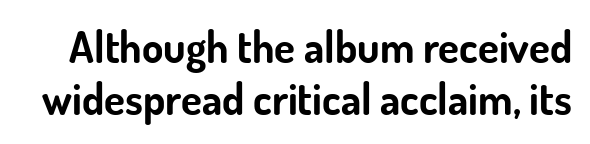
Q: Is the text bold? A: Yes.
Q: Is the text italic (slanted)? A: No, it is upright.
Q: Is the typeface a serif or a sans-serif typeface? A: Sans-serif.
Q: Is the text underlined? A: No.
Q: Is the spacing between letters normal or unusually wide? A: Normal.
Q: Width (condensed, normal, or wide)? A: Normal.
Q: Stroke contrast? A: Low.
Q: x-height? A: Small.
Q: Monospaced? A: No.
